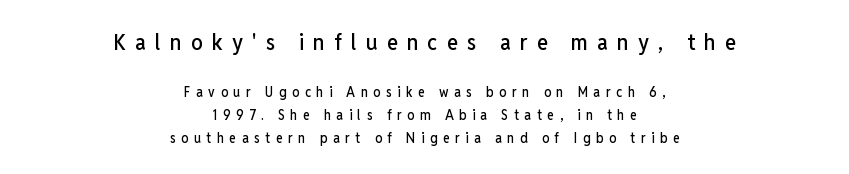
{"italic": "no", "underline": "no", "align": "center", "line_spacing": "normal", "line_spacing_ratio": 1.63, "letter_spacing": "wide", "letter_spacing_em": 0.4, "larger_block": "first", "size_ratio": 1.64, "glyph_px": 23}
